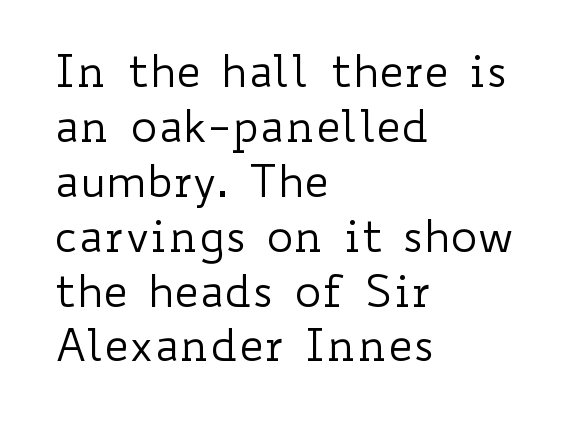
Beneath every word, the page is bare. The lettering stays uniformly vertical, giving the passage a roman look. Stems and bowls with no extra thickness — not bold. Visually the block forms a straight wall on the left and a jagged coastline on the right. What stands out about the letter spacing? Nothing — it is the standard amount.
